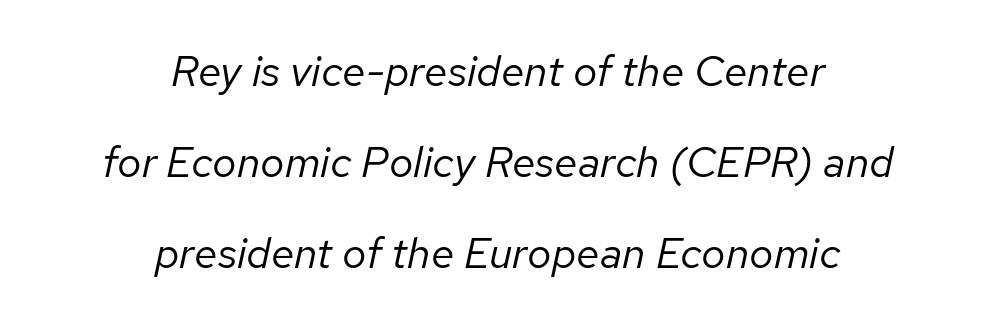
The image shows 43 px regular-weight type, italic (leaning right); set centered, loose line spacing (2.12x), normal letter spacing, not underlined; low stroke contrast and a medium x-height.
